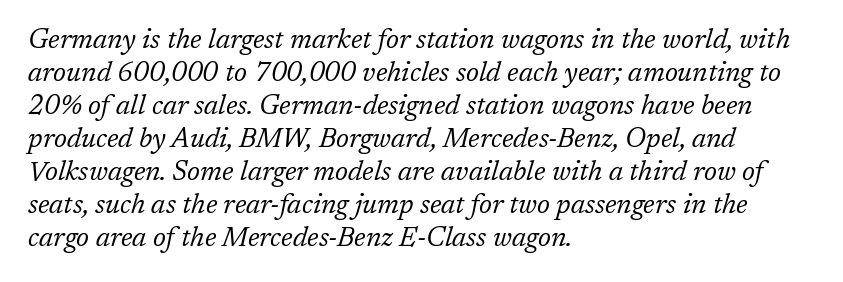
The image shows 27 px text type, italic (leaning right); set left-aligned, line spacing 1.22x, normal letter spacing, not underlined.
